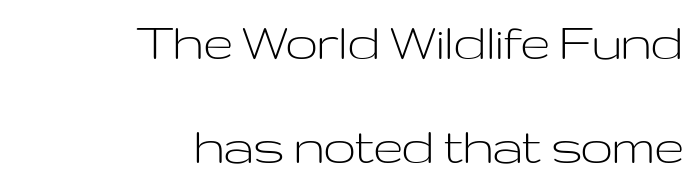
The image shows 57 px light, wide sans-serif type, upright; set right-aligned, line spacing 1.83x, normal letter spacing, not underlined; low stroke contrast and a medium x-height.
